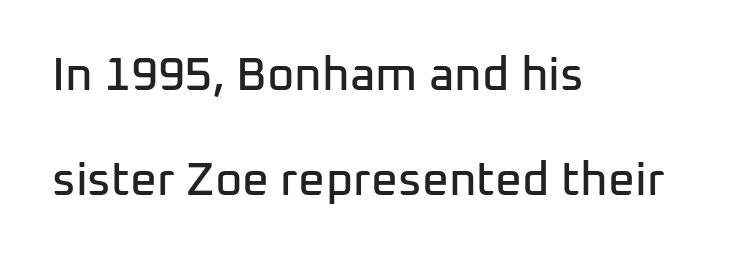
{"serif": "no", "italic": "no", "width": "normal", "stroke_contrast": "low", "x_height": "medium", "monospaced": "no", "underline": "no", "align": "left", "line_spacing": "loose", "line_spacing_ratio": 2.23, "letter_spacing": "normal", "letter_spacing_em": 0.0, "glyph_px": 47}
